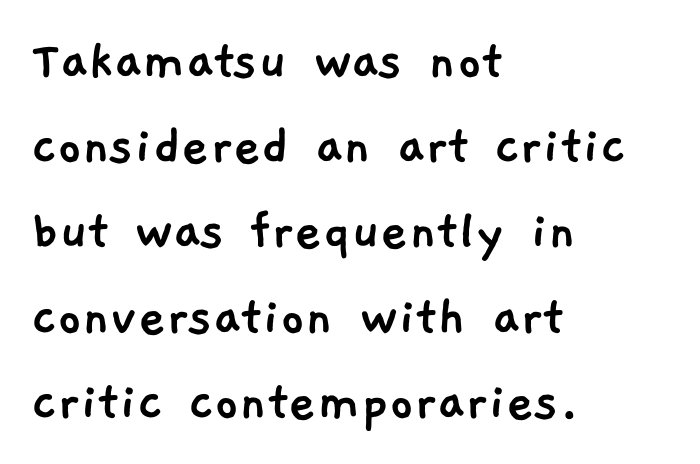
Q: Is the typeface a serif or a sans-serif typeface? A: Sans-serif.
Q: Is the text underlined? A: No.
Q: How is the paragraph aligned? A: Left-aligned.
Q: Is the spacing between letters normal or unusually wide? A: Normal.
Q: Is the spacing between lines tight, normal or loose? A: Normal.
Q: Width (condensed, normal, or wide)? A: Normal.
Q: Stroke contrast? A: Low.
Q: x-height? A: Medium.
Q: Monospaced? A: No.
